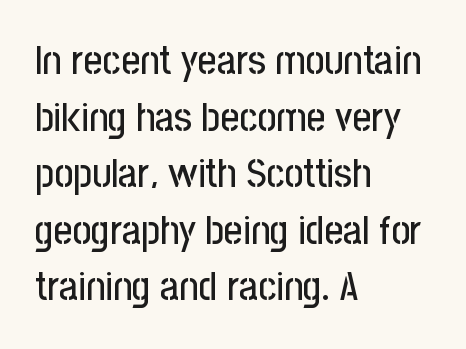
Tracking here is standard; glyphs follow each other at the usual distance. Grotesque or geometric, the face here clearly has no serifs. The letters advance in unequal steps, a hallmark of proportional type. One-word summary of the alignment: left.
